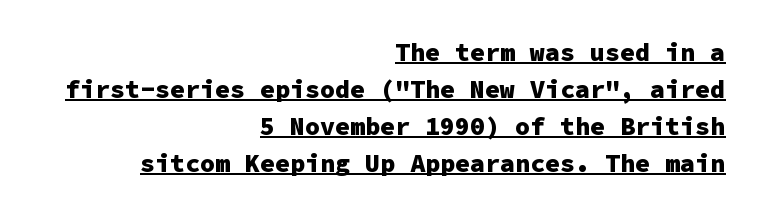
Q: Is the text bold? A: Yes.
Q: Is the text italic (slanted)? A: No, it is upright.
Q: Is the text underlined? A: Yes.
Q: How is the paragraph aligned? A: Right-aligned.
Q: Is the spacing between letters normal or unusually wide? A: Normal.
Q: Is the spacing between lines tight, normal or loose? A: Normal.
